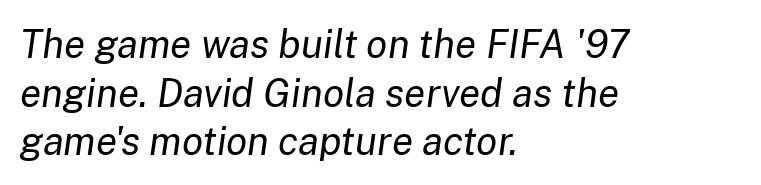
{"italic": "yes", "lean": "right", "slant_degrees": 8, "bold": "no", "weight": "regular", "width": "normal", "stroke_contrast": "low", "x_height": "medium", "monospaced": "no", "underline": "no", "align": "left", "line_spacing": "normal", "line_spacing_ratio": 1.25, "letter_spacing": "normal", "letter_spacing_em": 0.0, "glyph_px": 39}
